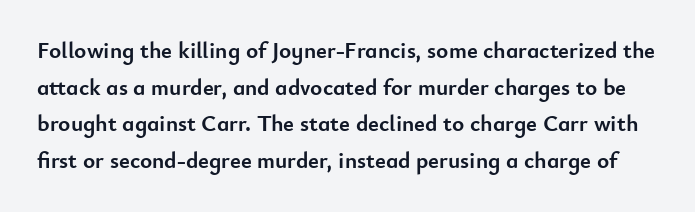
Honestly, the row spacing looks completely unremarkable. Decoration check: the copy has no underline. Posture: vertical. The sample has been set heavy, in full bold. Does extra space separate the letters? No, they use regular spacing.
